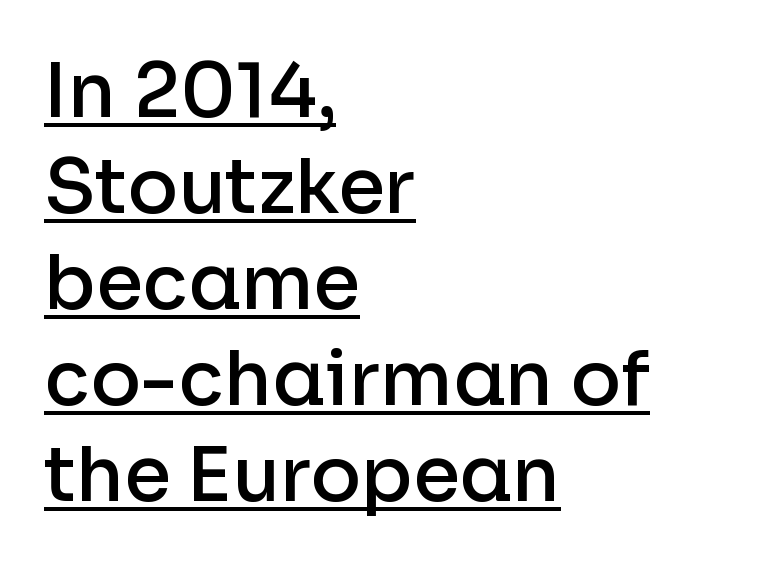
Q: Is the text bold? A: Semi-bold.
Q: Is the text italic (slanted)? A: No, it is upright.
Q: Is the typeface a serif or a sans-serif typeface? A: Sans-serif.
Q: Is the text underlined? A: Yes.
Q: How is the paragraph aligned? A: Left-aligned.
Q: Is the spacing between letters normal or unusually wide? A: Normal.
Q: Is the spacing between lines tight, normal or loose? A: Normal.
Q: Width (condensed, normal, or wide)? A: Normal.
Q: Stroke contrast? A: Low.
Q: x-height? A: Medium.
Q: Monospaced? A: No.
